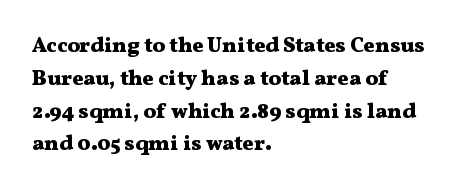
Weight check: bold — yes, fully. This rendering features lettering with no underline. This is the regular roman posture of the typeface. Is there much room between lines? A standard amount, neither cramped nor airy. No extra tracking has been applied to these lines. The rag falls on the right side of this text block.
